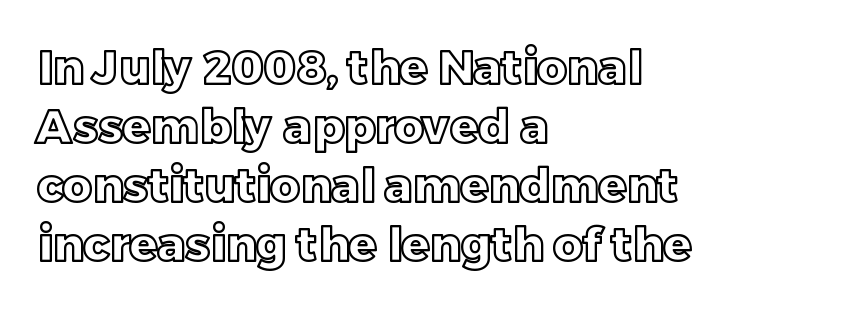
{"italic": "no", "width": "normal", "x_height": "large", "monospaced": "no", "underline": "no", "align": "left", "line_spacing": "normal", "line_spacing_ratio": 1.28, "letter_spacing": "normal", "letter_spacing_em": 0.0, "glyph_px": 46}
